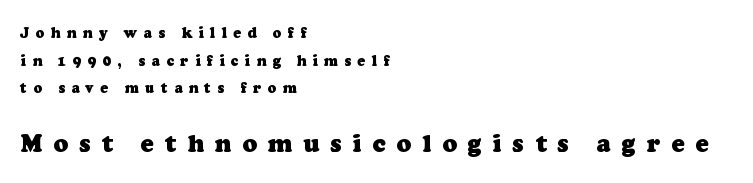
Q: Is the text bold? A: Yes.
Q: Is the text underlined? A: No.
Q: How is the paragraph aligned? A: Left-aligned.
Q: Is the spacing between letters normal or unusually wide? A: Unusually wide.
Q: Is the spacing between lines tight, normal or loose? A: Loose.
Q: Which block of text is set in a larger size, the first (top) or the second (bottom)? A: The second (bottom) one.
